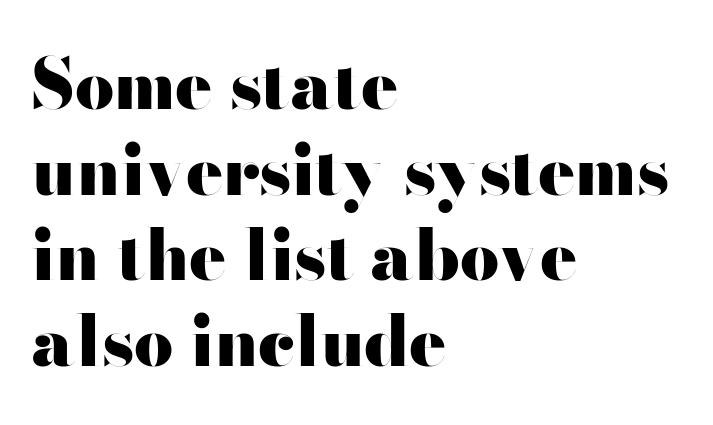
Q: Is the text bold? A: Yes.
Q: Is the text italic (slanted)? A: No, it is upright.
Q: Is the typeface a serif or a sans-serif typeface? A: Sans-serif.
Q: Is the text underlined? A: No.
Q: How is the paragraph aligned? A: Left-aligned.
Q: Is the spacing between letters normal or unusually wide? A: Normal.
Q: Width (condensed, normal, or wide)? A: Wide.
Q: Stroke contrast? A: High.
Q: x-height? A: Small.
Q: Monospaced? A: No.
